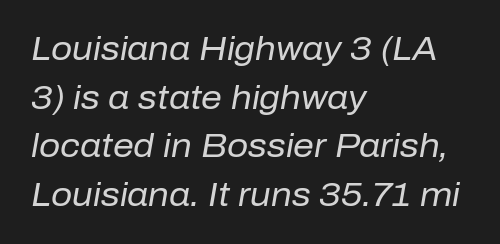
Does extra space separate the letters? No, they use regular spacing. Compared with typical paragraphs, the rows here are spaced about the same. Decoration check: the copy has no underline. This sample has the flowing, uneven cadence of proportional lettering. The text carries the slant typical of an italic or oblique font. Compared with a centered layout, this one pins lines to the left instead.
